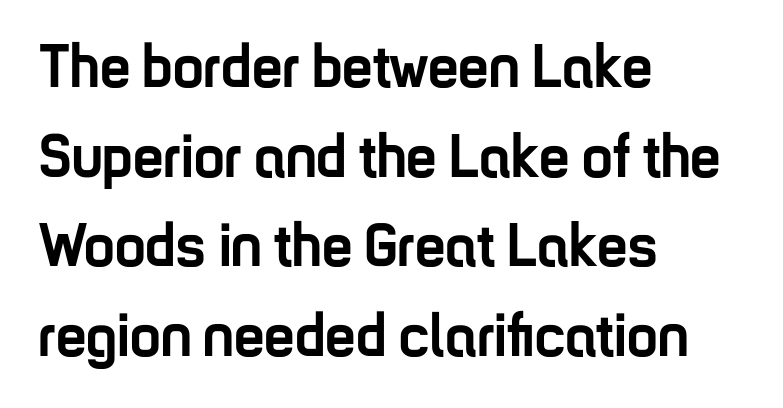
{"serif": "no", "italic": "no", "bold": "yes", "weight": "semibold", "width": "condensed", "stroke_contrast": "low", "x_height": "medium", "monospaced": "no", "underline": "no", "align": "left", "line_spacing": "normal", "line_spacing_ratio": 1.47, "letter_spacing": "normal", "letter_spacing_em": 0.0, "glyph_px": 61}
